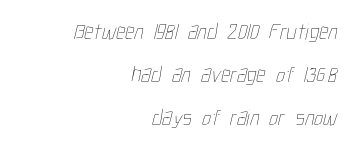
The image shows 23 px text type; set right-aligned, line spacing 1.88x, normal letter spacing, not underlined.
